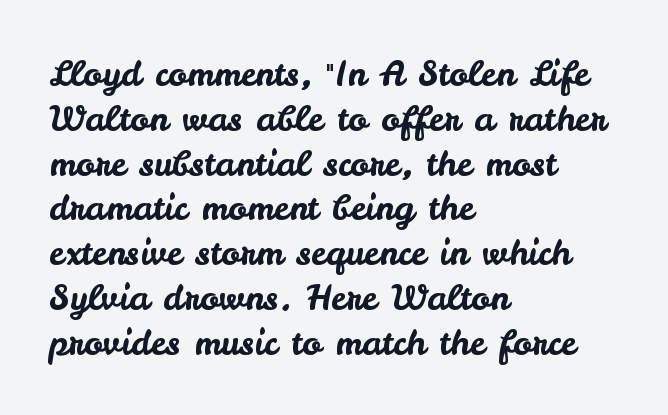
The image shows 35 px sans-serif type; set left-aligned, normal line spacing (1.28x), normal letter spacing, not underlined; low stroke contrast and a small x-height.
